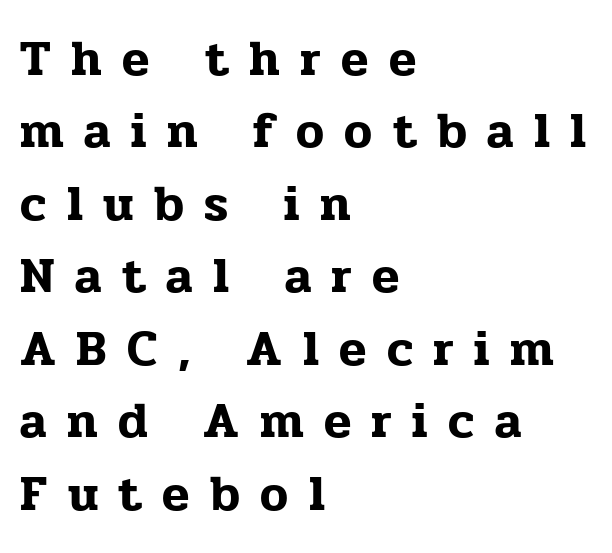
{"serif": "yes", "italic": "no", "width": "normal", "stroke_contrast": "low", "x_height": "medium", "monospaced": "no", "underline": "no", "align": "left", "line_spacing": "normal", "line_spacing_ratio": 1.45, "letter_spacing": "wide", "letter_spacing_em": 0.41, "glyph_px": 50}
